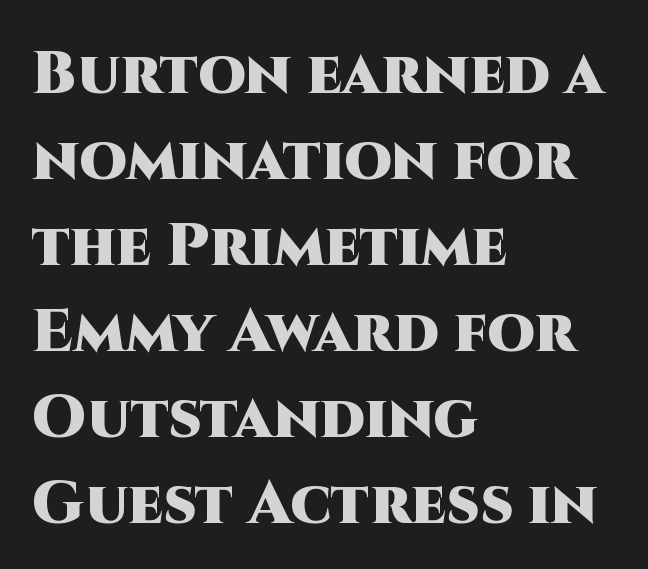
{"serif": "no", "italic": "no", "bold": "yes", "weight": "heavy", "width": "normal", "stroke_contrast": "high", "x_height": "large", "monospaced": "no", "underline": "no", "align": "left", "line_spacing": "normal", "line_spacing_ratio": 1.41, "letter_spacing": "normal", "letter_spacing_em": 0.0, "glyph_px": 61}
